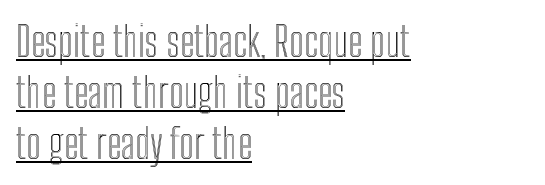
Looks like someone drew a line under every word here. This sample keeps an unexceptional amount of space between lines. Note the varied advance widths — an 'i' is clearly narrower than an 'm'. The rag falls on the right side of this text block. A typesetter would call this zero additional tracking.
